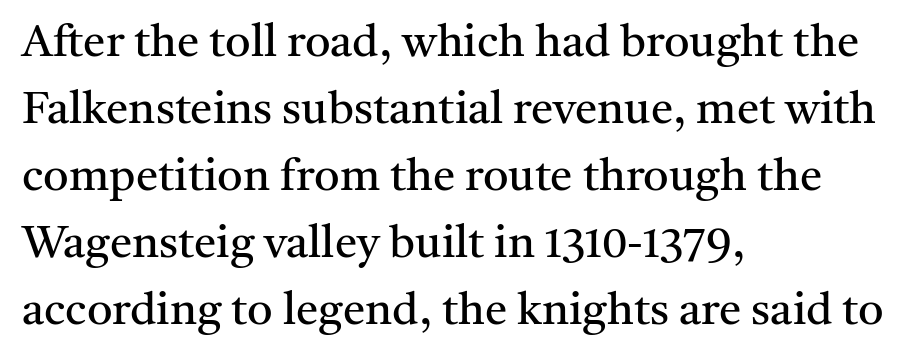
{"serif": "yes", "italic": "no", "bold": "no", "weight": "regular", "width": "normal", "stroke_contrast": "medium", "x_height": "medium", "monospaced": "no", "underline": "no", "align": "left", "line_spacing": "normal", "line_spacing_ratio": 1.49, "letter_spacing": "normal", "letter_spacing_em": 0.0, "glyph_px": 45}
